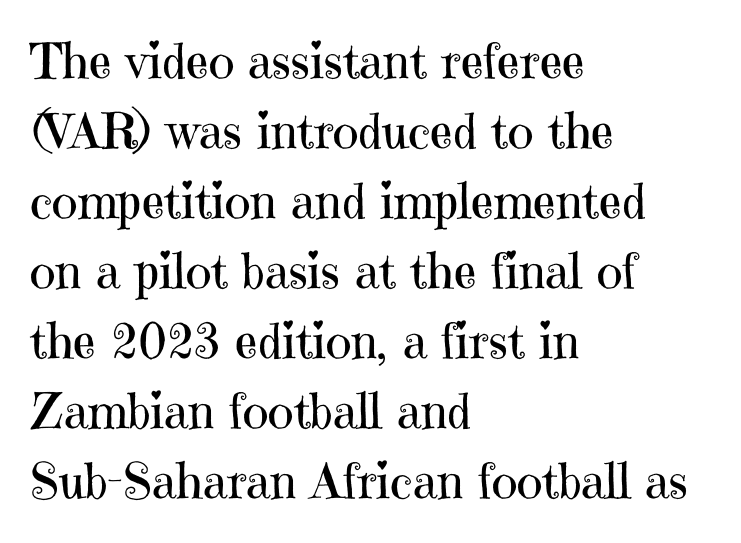
The letters carry serifs — small finishing strokes at the ends of their stems. Reading down the column, the eye jumps a familiar distance to each next line. A classic flush-left, rag-right setting is used for this passage. Note the varied advance widths — an 'i' is clearly narrower than an 'm'. Nobody drew a line under any word here.
